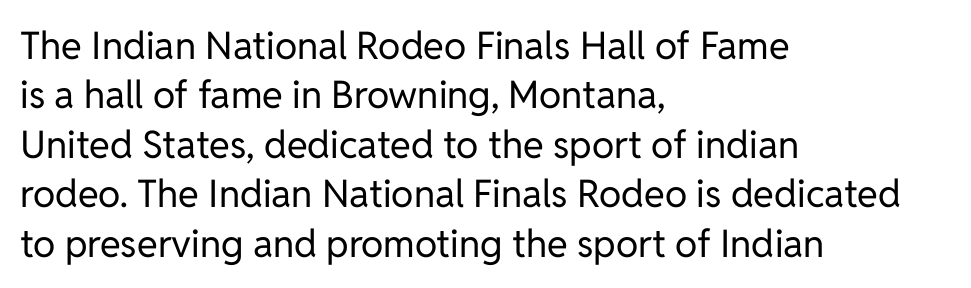
A typesetter would call this zero additional tracking. Does the lettering tilt? It doesn't — this is upright. Vertical spacing — default. Look at the bottom of the vertical strokes: they stop flat, with no serifs.
